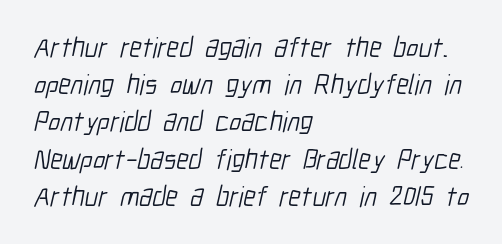
Q: Is the text bold? A: No.
Q: Is the typeface a serif or a sans-serif typeface? A: Sans-serif.
Q: Is the text underlined? A: No.
Q: How is the paragraph aligned? A: Left-aligned.
Q: Is the spacing between letters normal or unusually wide? A: Normal.
Q: Is the spacing between lines tight, normal or loose? A: Normal.
Q: Width (condensed, normal, or wide)? A: Condensed.
Q: Stroke contrast? A: Low.
Q: x-height? A: Medium.
Q: Monospaced? A: No.
